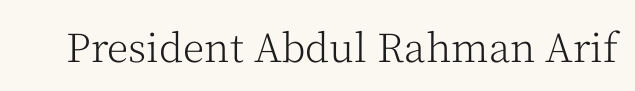
Posture: vertical. Here the designer chose a conventional face with non-uniform glyph widths. The horizontal fit of the characters is conventional and even. The weight tops out at a normal text grade. Descenders are the only things crossing below the line. Typographically, this falls in the serif category.
